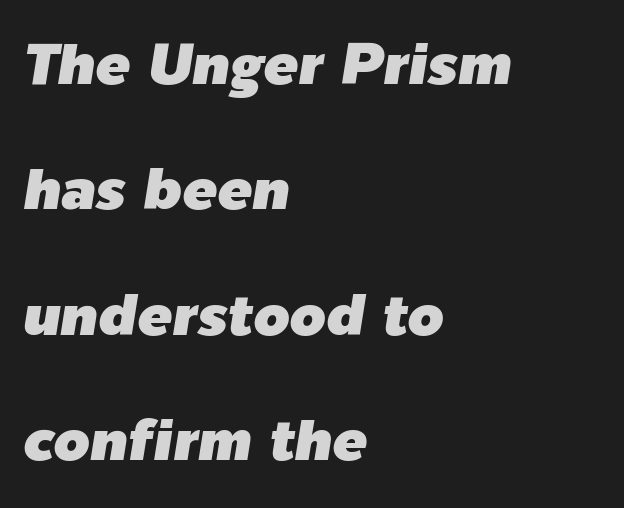
Q: Is the text italic (slanted)? A: Yes, it leans right by about 9 degrees.
Q: Is the text underlined? A: No.
Q: How is the paragraph aligned? A: Left-aligned.
Q: Is the spacing between letters normal or unusually wide? A: Normal.
Q: Is the spacing between lines tight, normal or loose? A: Loose.
Q: Width (condensed, normal, or wide)? A: Normal.
Q: Stroke contrast? A: Low.
Q: x-height? A: Medium.
Q: Monospaced? A: No.
